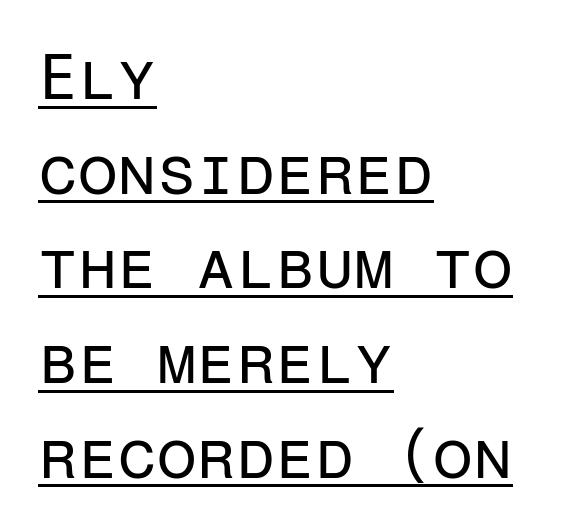
Q: Is the text bold? A: No.
Q: Is the text italic (slanted)? A: No, it is upright.
Q: Is the typeface a serif or a sans-serif typeface? A: Sans-serif.
Q: Is the text underlined? A: Yes.
Q: How is the paragraph aligned? A: Left-aligned.
Q: Is the spacing between letters normal or unusually wide? A: Normal.
Q: Is the spacing between lines tight, normal or loose? A: Normal.
Q: Width (condensed, normal, or wide)? A: Normal.
Q: Stroke contrast? A: Low.
Q: x-height? A: Medium.
Q: Monospaced? A: Yes.
